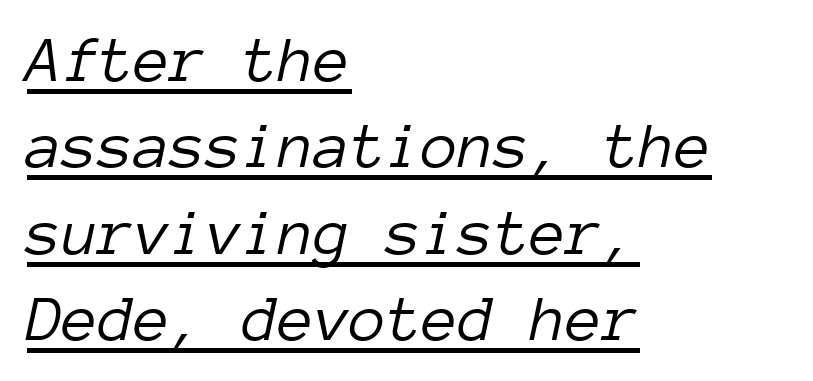
{"italic": "yes", "lean": "right", "slant_degrees": 12, "bold": "no", "weight": "light", "width": "normal", "stroke_contrast": "low", "x_height": "medium", "monospaced": "yes", "underline": "yes", "align": "left", "line_spacing": "normal", "line_spacing_ratio": 1.31, "letter_spacing": "normal", "letter_spacing_em": 0.0, "glyph_px": 66}
